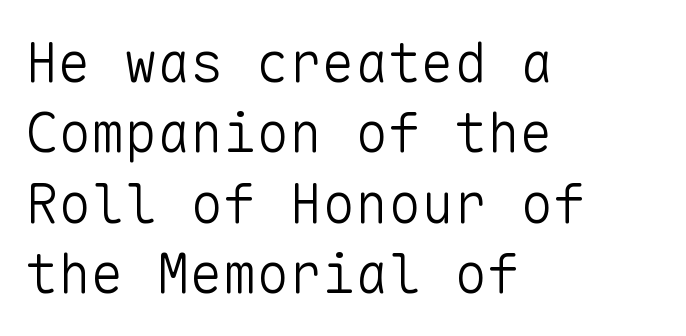
Q: Is the text bold? A: No.
Q: Is the text italic (slanted)? A: No, it is upright.
Q: Is the typeface a serif or a sans-serif typeface? A: Sans-serif.
Q: Is the text underlined? A: No.
Q: How is the paragraph aligned? A: Left-aligned.
Q: Is the spacing between letters normal or unusually wide? A: Normal.
Q: Is the spacing between lines tight, normal or loose? A: Normal.
Q: Width (condensed, normal, or wide)? A: Normal.
Q: Stroke contrast? A: Low.
Q: x-height? A: Medium.
Q: Monospaced? A: Yes.
